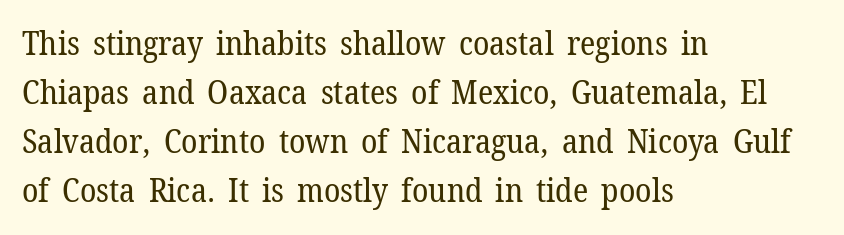
Does extra space separate the letters? No, they use regular spacing. The line-height multiplier appears to be the usual default. The weight would be labelled regular, book, light, or lighter still. Small tapered or slab feet sit at the stroke ends, so this counts as serif. Unmarked baselines from the first word to the last. The letters stand upright; this is a roman face.
